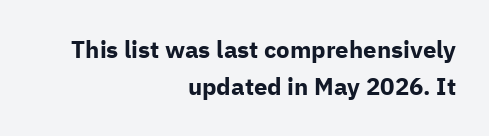
The image shows 24 px bold type, upright; set right-aligned, normal line spacing (1.56x), normal letter spacing, not underlined.
